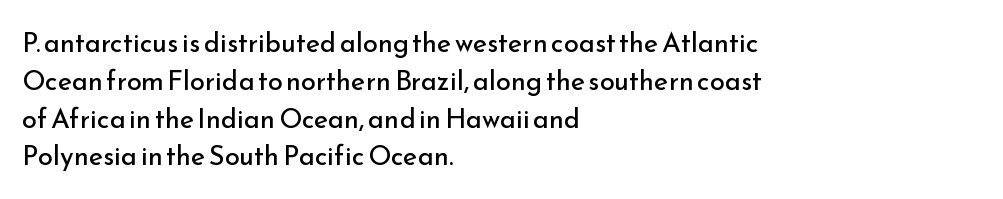
Short note: letters normally spaced. These lines are set flush left with a ragged right edge. The passage shown is not bold in any degree. Rows of type keep a routine distance in the vertical direction. This is the regular roman posture of the typeface.
